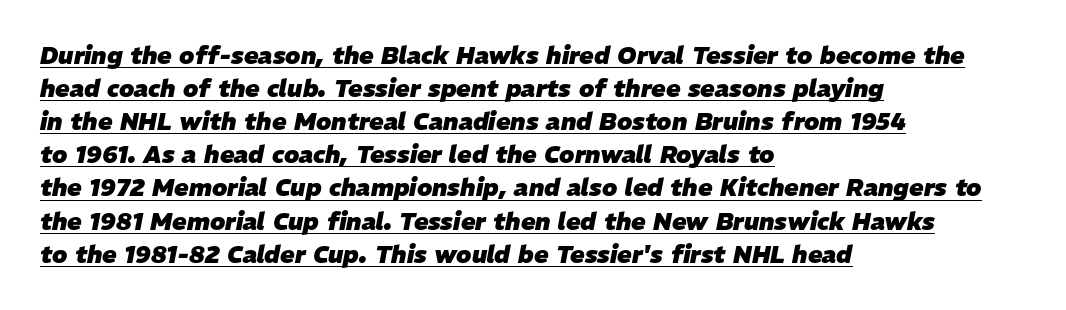
Q: Is the text bold? A: Yes.
Q: Is the text italic (slanted)? A: Yes, it leans right by about 11 degrees.
Q: Is the text underlined? A: Yes.
Q: How is the paragraph aligned? A: Left-aligned.
Q: Is the spacing between letters normal or unusually wide? A: Normal.
Q: Is the spacing between lines tight, normal or loose? A: Normal.
